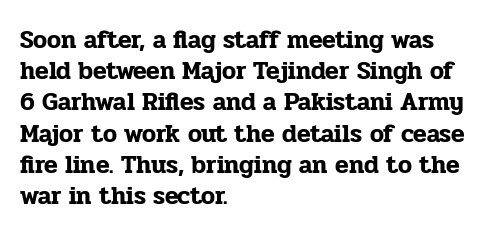
Q: Is the text italic (slanted)? A: No, it is upright.
Q: Is the text underlined? A: No.
Q: How is the paragraph aligned? A: Left-aligned.
Q: Is the spacing between letters normal or unusually wide? A: Normal.
Q: Is the spacing between lines tight, normal or loose? A: Normal.
